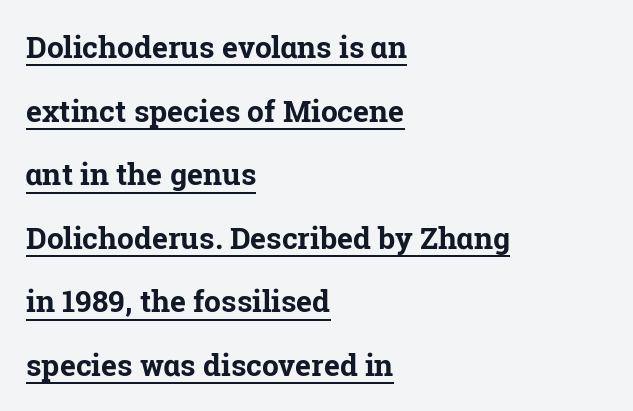
Q: Is the text bold? A: Yes.
Q: Is the text italic (slanted)? A: No, it is upright.
Q: Is the typeface a serif or a sans-serif typeface? A: Serif.
Q: Is the text underlined? A: Yes.
Q: How is the paragraph aligned? A: Left-aligned.
Q: Is the spacing between letters normal or unusually wide? A: Normal.
Q: Is the spacing between lines tight, normal or loose? A: Loose.
Q: Width (condensed, normal, or wide)? A: Normal.
Q: Stroke contrast? A: Low.
Q: x-height? A: Medium.
Q: Monospaced? A: No.
